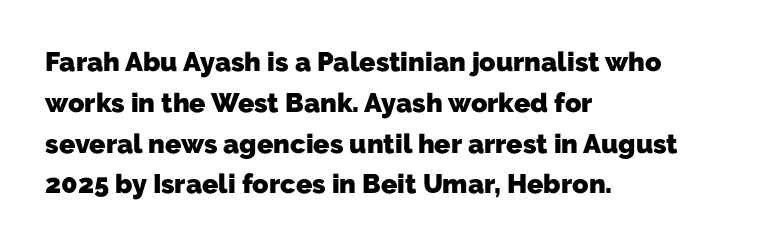
{"bold": "yes", "underline": "no", "align": "left", "line_spacing": "normal", "line_spacing_ratio": 1.51, "letter_spacing": "normal", "letter_spacing_em": 0.0, "glyph_px": 27}
